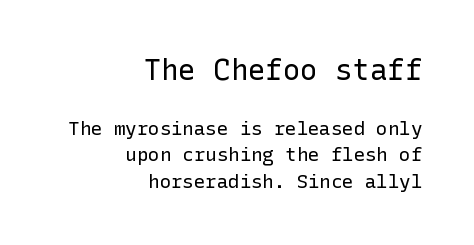
Q: Is the text bold? A: No.
Q: Is the text italic (slanted)? A: No, it is upright.
Q: Is the typeface a serif or a sans-serif typeface? A: Sans-serif.
Q: Is the text underlined? A: No.
Q: How is the paragraph aligned? A: Right-aligned.
Q: Is the spacing between letters normal or unusually wide? A: Normal.
Q: Is the spacing between lines tight, normal or loose? A: Normal.
Q: Which block of text is set in a larger size, the first (top) or the second (bottom)? A: The first (top) one.
Q: Width (condensed, normal, or wide)? A: Normal.
Q: Stroke contrast? A: Low.
Q: x-height? A: Medium.
